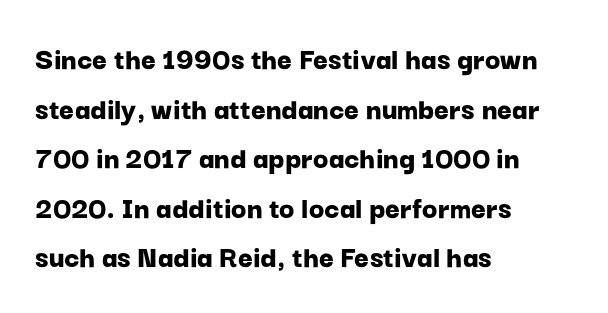
These lines keep a tight, regular rhythm from letter to letter. The block of text has a typical density, with ordinary space between rows. The ragged edge is on the right, which tells us the setting is flush left. Words float on clear page, feet unadorned. The strokes are fattened all the way to bold.
